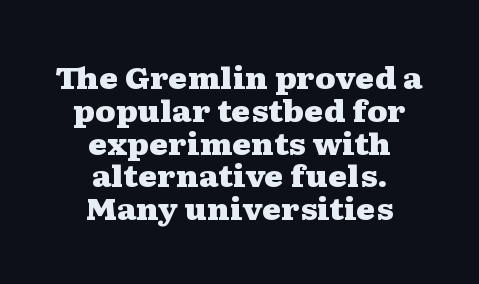
{"serif": "yes", "italic": "no", "bold": "yes", "weight": "heavy", "width": "wide", "stroke_contrast": "medium", "x_height": "medium", "monospaced": "no", "underline": "no", "align": "center", "line_spacing": "tight", "line_spacing_ratio": 1.13, "letter_spacing": "normal", "letter_spacing_em": 0.0, "glyph_px": 29}
